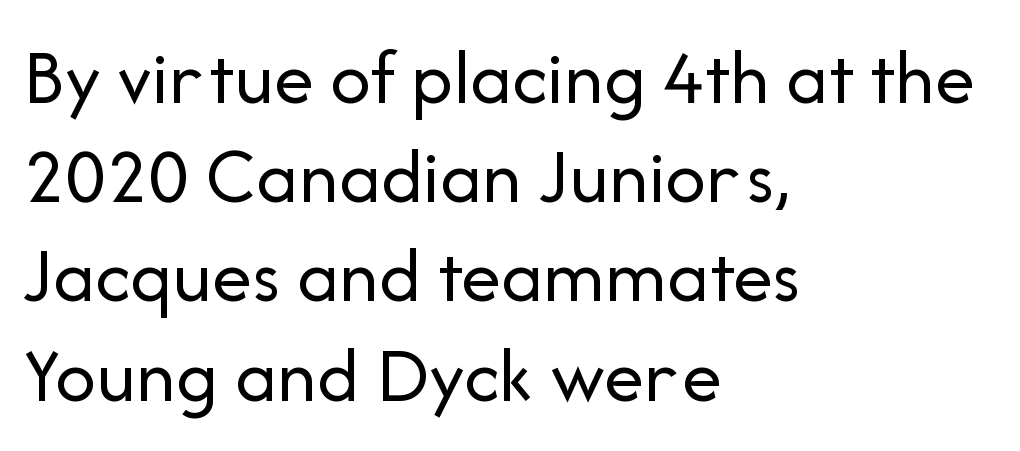
Q: Is the text bold? A: No.
Q: Is the text italic (slanted)? A: No, it is upright.
Q: Is the typeface a serif or a sans-serif typeface? A: Sans-serif.
Q: Is the text underlined? A: No.
Q: How is the paragraph aligned? A: Left-aligned.
Q: Is the spacing between letters normal or unusually wide? A: Normal.
Q: Width (condensed, normal, or wide)? A: Normal.
Q: Stroke contrast? A: Low.
Q: x-height? A: Medium.
Q: Monospaced? A: No.
